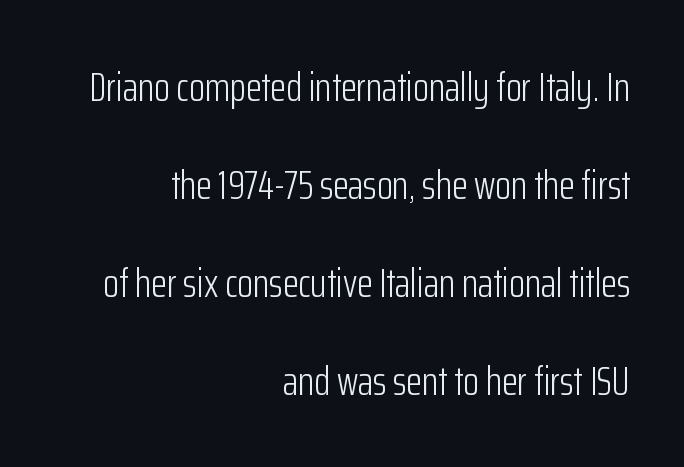
The image shows 41 px light, condensed sans-serif type, upright; set right-aligned, loose line spacing (2.39x), normal letter spacing, not underlined; low stroke contrast and a medium x-height.
